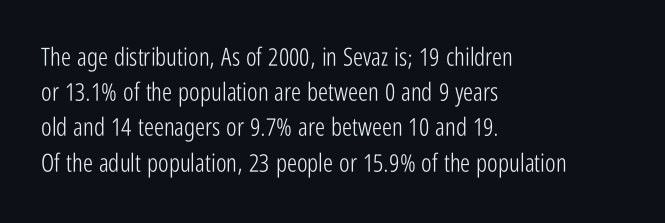
The image shows 25 px text type, upright; set left-aligned, normal line spacing (1.41x), normal letter spacing, not underlined.
